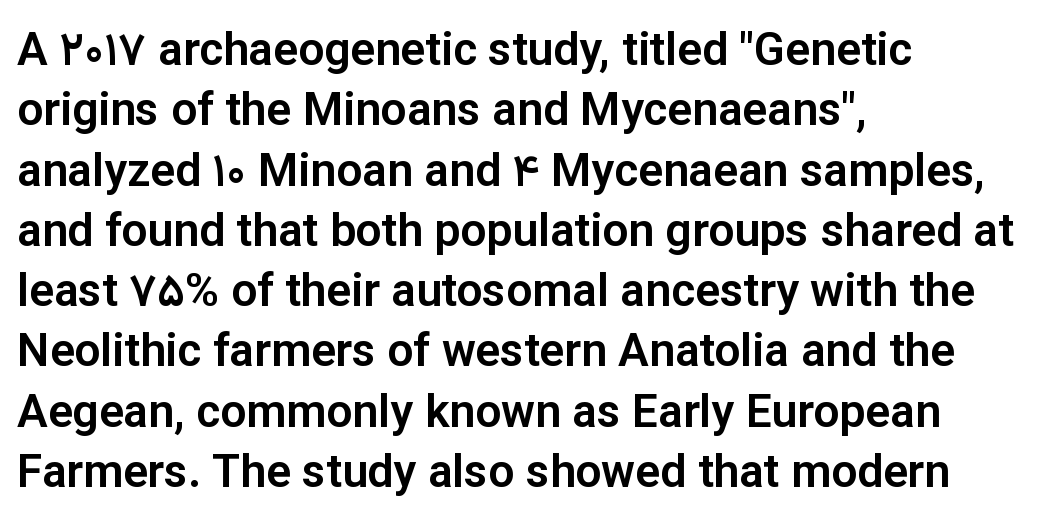
Quick note: underline off. One glance says typical: line gaps are just what's usual. Is the letter spacing exaggerated? No — it looks like the ordinary default. Which margin do the lines hug? The left one — the right edge is uneven. Every character sits straight up, as roman type does.
